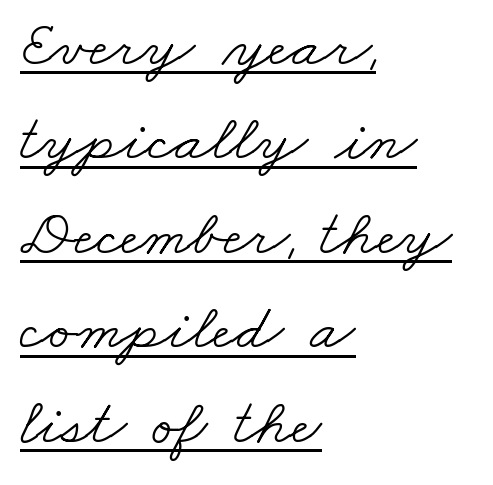
{"serif": "yes", "bold": "no", "weight": "light", "width": "wide", "stroke_contrast": "low", "x_height": "small", "monospaced": "no", "underline": "yes", "align": "left", "line_spacing": "normal", "line_spacing_ratio": 1.43, "letter_spacing": "normal", "letter_spacing_em": 0.0, "glyph_px": 66}
